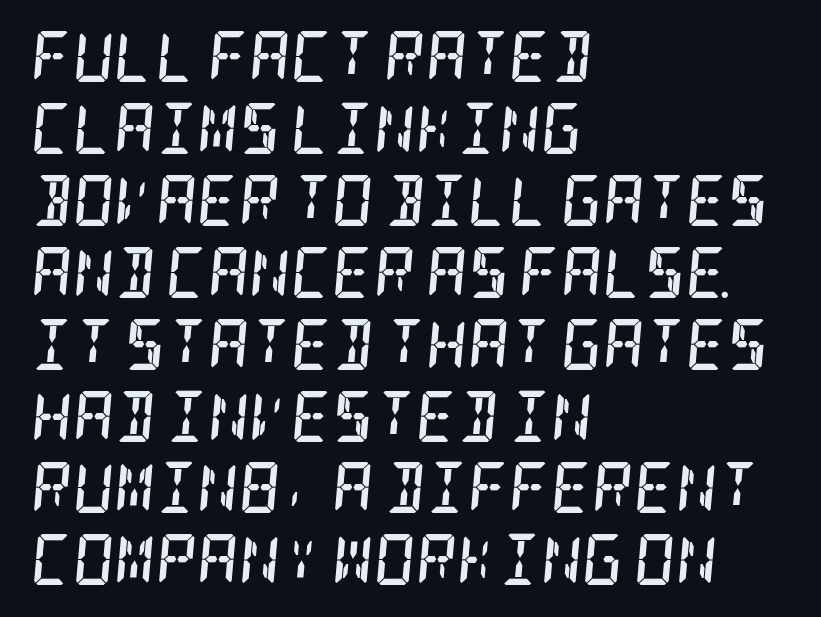
{"serif": "yes", "italic": "yes", "lean": "right", "slant_degrees": 5, "bold": "yes", "weight": "semibold", "width": "condensed", "stroke_contrast": "low", "x_height": "large", "underline": "no", "align": "left", "line_spacing": "normal", "line_spacing_ratio": 1.41, "letter_spacing": "normal", "letter_spacing_em": 0.0, "glyph_px": 51}
